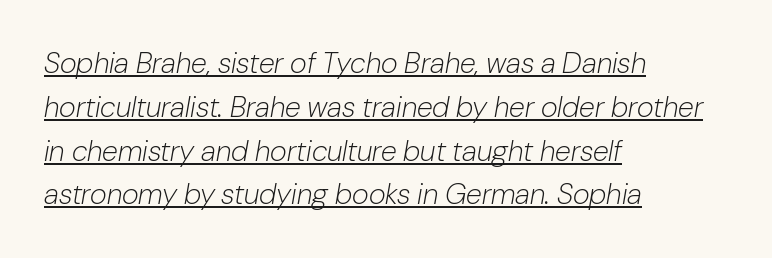
{"italic": "yes", "lean": "right", "slant_degrees": 10, "bold": "no", "weight": "light", "width": "normal", "stroke_contrast": "low", "x_height": "medium", "monospaced": "no", "underline": "yes", "align": "left", "line_spacing": "normal", "line_spacing_ratio": 1.51, "letter_spacing": "normal", "letter_spacing_em": 0.0, "glyph_px": 29}
